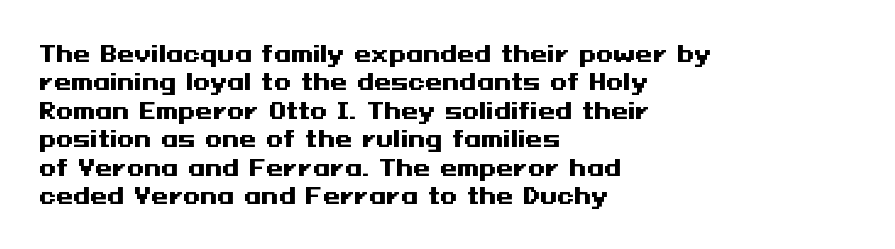
{"italic": "no", "bold": "yes", "underline": "no", "align": "left", "line_spacing": "normal", "line_spacing_ratio": 1.29, "letter_spacing": "normal", "letter_spacing_em": 0.0, "glyph_px": 22}
